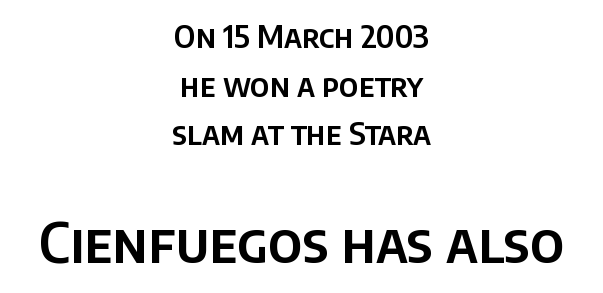
The image shows 55 px sans-serif type, upright; set centered, normal line spacing (1.57x), normal letter spacing, not underlined; the second (bottom) block is 1.77x larger; low stroke contrast and a large x-height.
